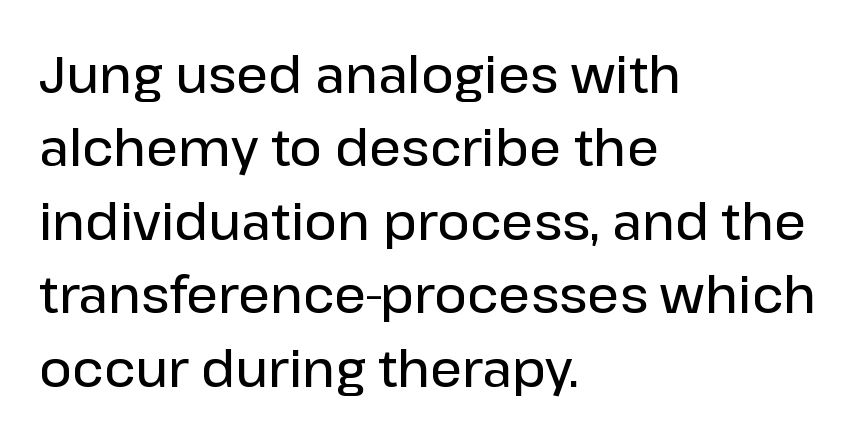
Compared with a centered layout, this one pins lines to the left instead. Underlining? Definitely not there. Are there feet on the stems? There aren't — it's a sans. A bit beefed up — I'd call it semibold rather than bold. When letters stand straight like this, we call the style roman or upright.
